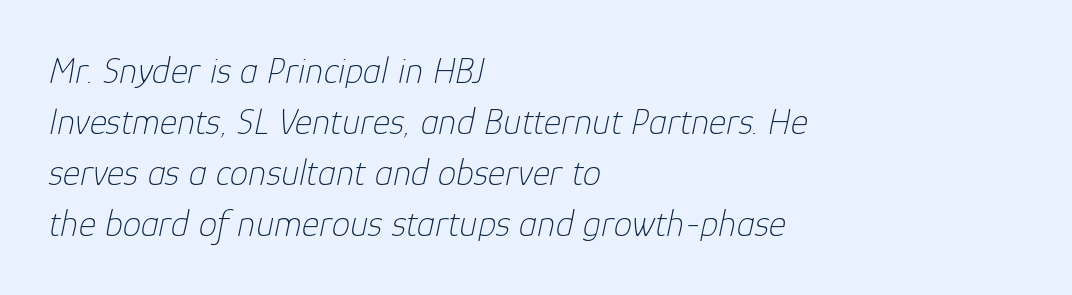
Spacing verdict: proportional, widths tailored to each character. This is oblique type, the kind used for emphasis or titles. The typesetter chose a ragged-right arrangement here. A bare baseline throughout the passage. Each stroke keeps to a modest, everyday thickness or less. How are the letters spaced? Ordinarily, with no added tracking.
